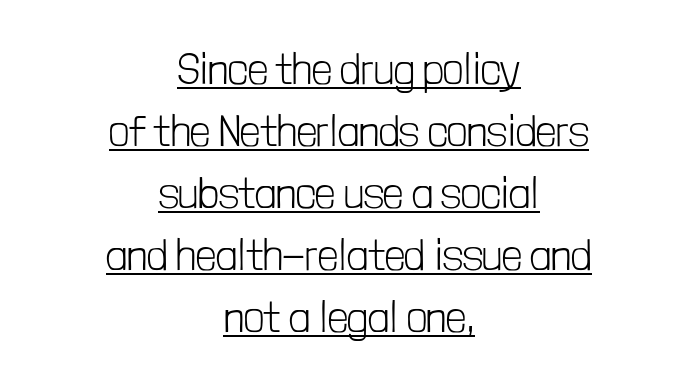
You could call the tracking neutral — neither tight nor loose. Compared with undecorated copy, this sample adds a rule below the words. Regarding leading, the lines here are spaced in the standard way. This sample uses an upright cut, with every glyph sitting square on the baseline. Unbolded letterforms with no extra heft.
